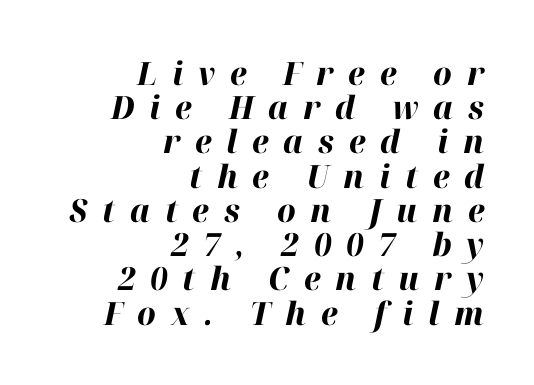
{"italic": "yes", "lean": "right", "slant_degrees": 12, "bold": "yes", "weight": "bold", "width": "normal", "stroke_contrast": "high", "x_height": "medium", "monospaced": "no", "underline": "no", "align": "right", "line_spacing": "tight", "line_spacing_ratio": 1.07, "letter_spacing": "wide", "letter_spacing_em": 0.46, "glyph_px": 32}
